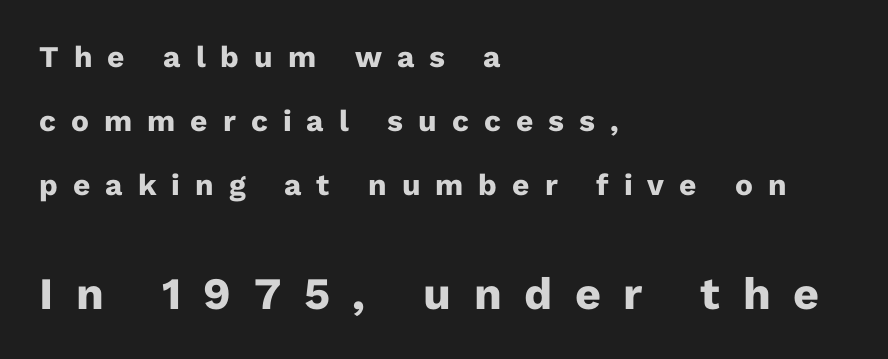
Here the glyphs are tracked loosely, breaking word shapes into spaced letters. A typesetter would call this leading open, well beyond the default. The ragged edge is on the right, which tells us the setting is flush left. The glyphs are unaccompanied by any horizontal stroke below them. Examine the stroke ends and you'll find no serifs.
